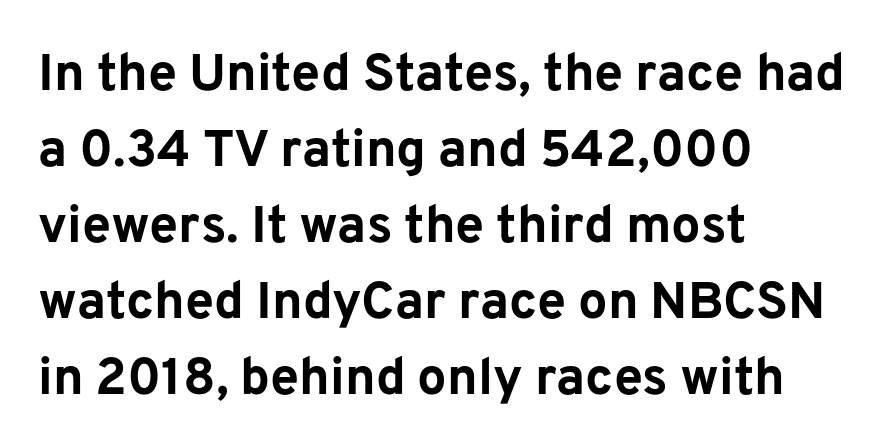
{"serif": "no", "italic": "no", "bold": "yes", "weight": "bold", "width": "normal", "stroke_contrast": "low", "x_height": "medium", "monospaced": "no", "underline": "no", "align": "left", "line_spacing": "normal", "line_spacing_ratio": 1.46, "letter_spacing": "normal", "letter_spacing_em": 0.0, "glyph_px": 52}
